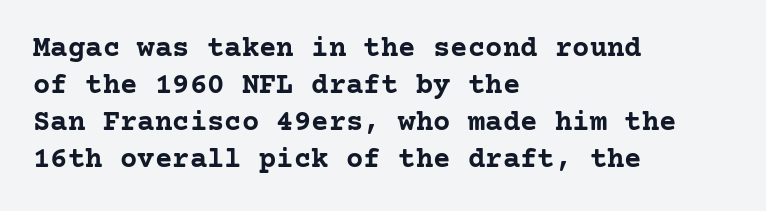
{"serif": "yes", "italic": "no", "bold": "yes", "weight": "semibold", "width": "normal", "stroke_contrast": "low", "x_height": "medium", "underline": "no", "align": "left", "line_spacing": "normal", "line_spacing_ratio": 1.28, "letter_spacing": "normal", "letter_spacing_em": 0.0, "glyph_px": 29}
